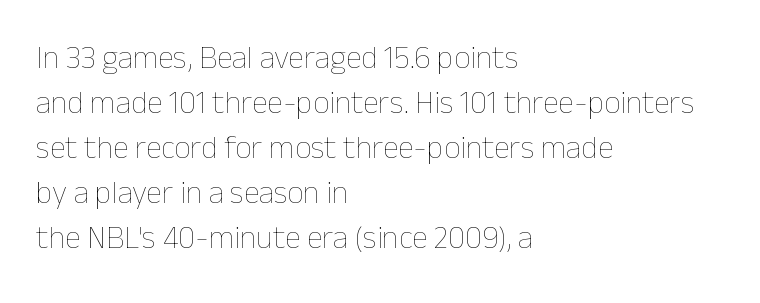
{"italic": "no", "bold": "no", "weight": "thin", "width": "normal", "stroke_contrast": "low", "x_height": "medium", "monospaced": "no", "underline": "no", "align": "left", "line_spacing": "normal", "line_spacing_ratio": 1.41, "letter_spacing": "normal", "letter_spacing_em": 0.0, "glyph_px": 32}
